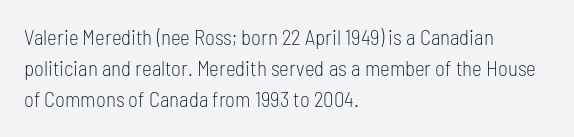
No chunkiness to these letters — they're not bold. The area under the type is left untouched. This rendering uses left alignment, leaving the right contour irregular. The font's upright variant was chosen for this text. Compared with typical body copy, the letter spacing here is the same.
